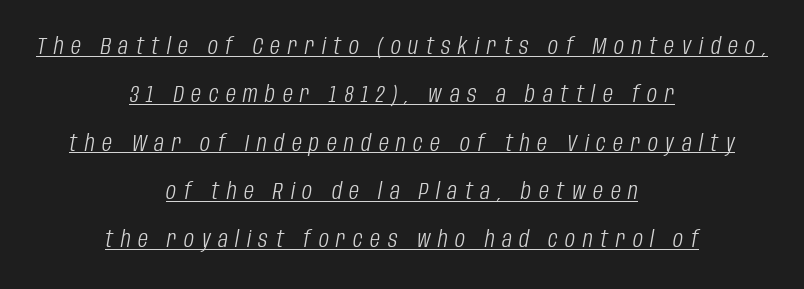
Q: Is the text bold? A: No.
Q: Is the text italic (slanted)? A: Yes, it leans right by about 10 degrees.
Q: Is the text underlined? A: Yes.
Q: How is the paragraph aligned? A: Centered.
Q: Is the spacing between letters normal or unusually wide? A: Unusually wide.
Q: Is the spacing between lines tight, normal or loose? A: Loose.
